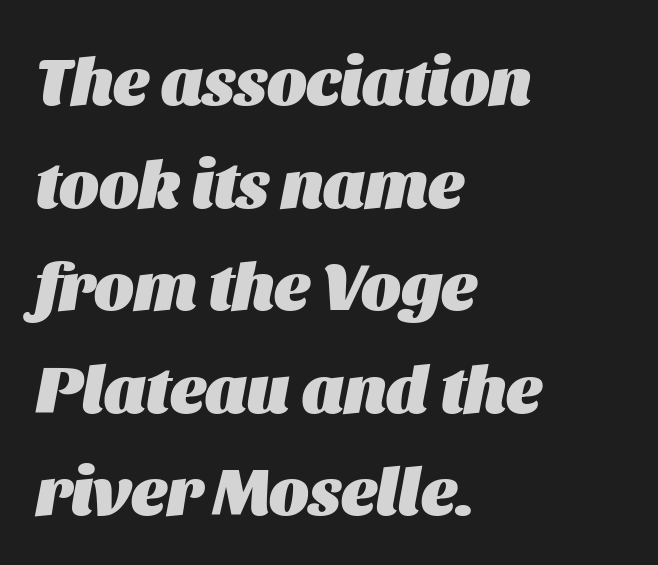
{"italic": "yes", "lean": "right", "slant_degrees": 11, "bold": "yes", "weight": "heavy", "width": "normal", "stroke_contrast": "medium", "x_height": "large", "monospaced": "no", "underline": "no", "align": "left", "line_spacing": "normal", "line_spacing_ratio": 1.53, "letter_spacing": "normal", "letter_spacing_em": 0.0, "glyph_px": 67}
